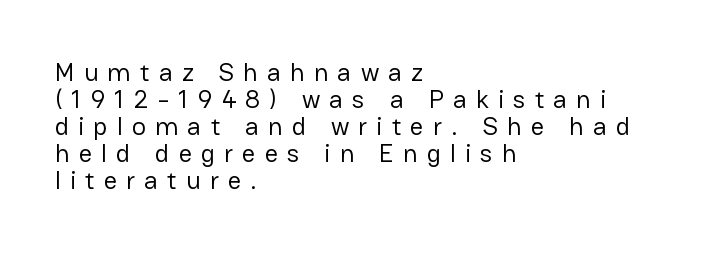
Nothing heavy about these letters — not bold at all. The letters stand upright; this is a roman face. Rows of type sit shoulder to shoulder in the vertical direction. Lines of text with bare space underneath.
